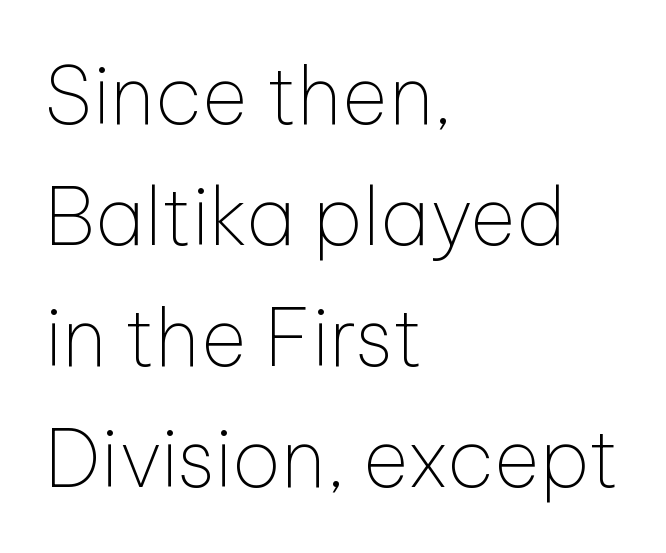
{"serif": "no", "italic": "no", "bold": "no", "weight": "thin", "width": "normal", "stroke_contrast": "low", "x_height": "medium", "monospaced": "no", "underline": "no", "align": "left", "line_spacing": "normal", "line_spacing_ratio": 1.53, "letter_spacing": "normal", "letter_spacing_em": 0.0, "glyph_px": 79}
